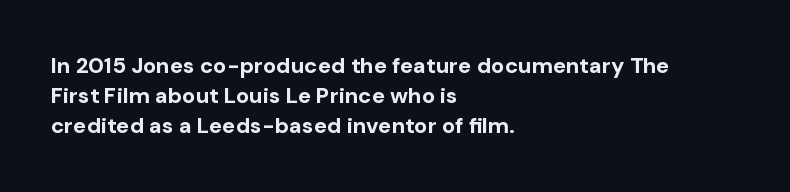
{"italic": "no", "bold": "yes", "underline": "no", "align": "left", "line_spacing": "normal", "line_spacing_ratio": 1.37, "letter_spacing": "normal", "letter_spacing_em": 0.0, "glyph_px": 22}
